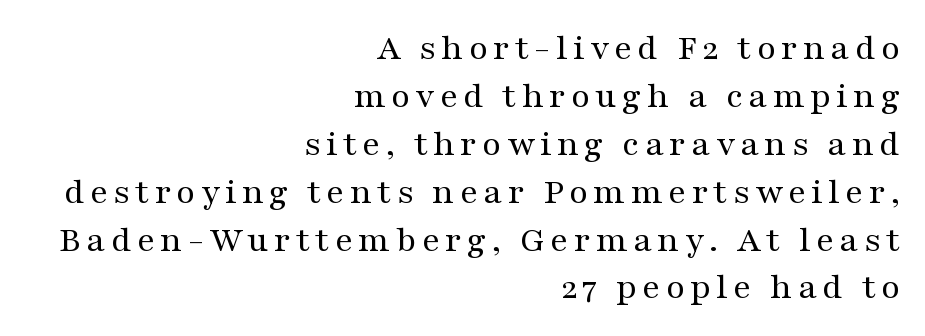
The block of text has a typical density, with ordinary space between rows. This sample uses a serif face. Rendered with straight, roman letterforms. Caption: multi-line text, flush right, ragged left. No heavy texture on the line: the type isn't bold. Each letter keeps its own natural width here, so spacing adapts to shape.
